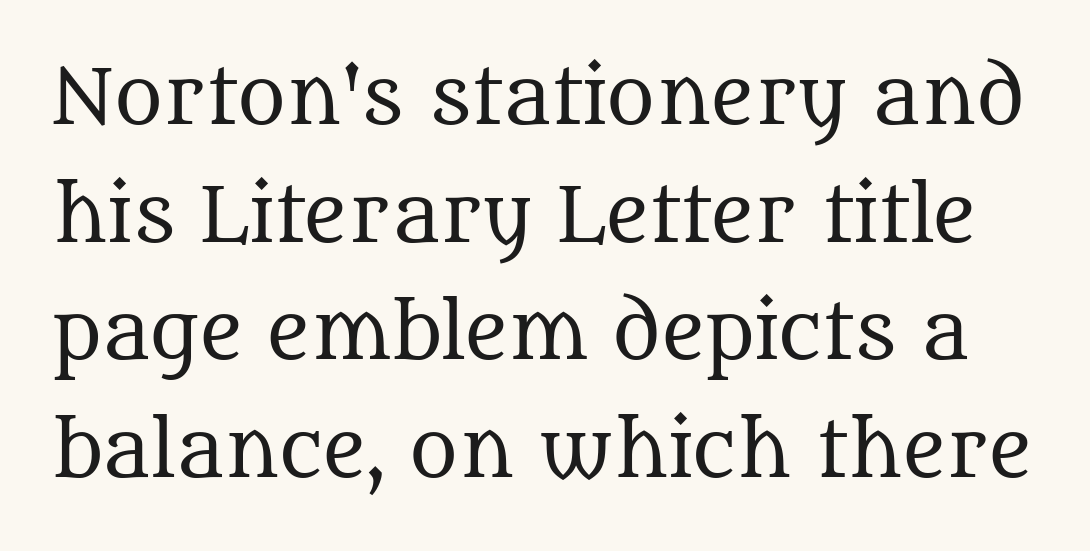
The letterforms sit at book weight or below. Line spacing here is normal. Do the letters lean? They stand straight. The words here are not underlined. A typesetter would call this proportional, since set widths differ per character.
